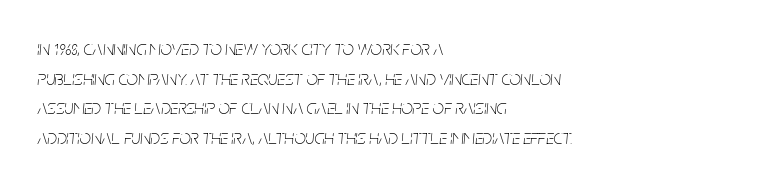
The image shows 20 px text type, italic (leaning right); set left-aligned, normal line spacing (1.48x), normal letter spacing, not underlined.
